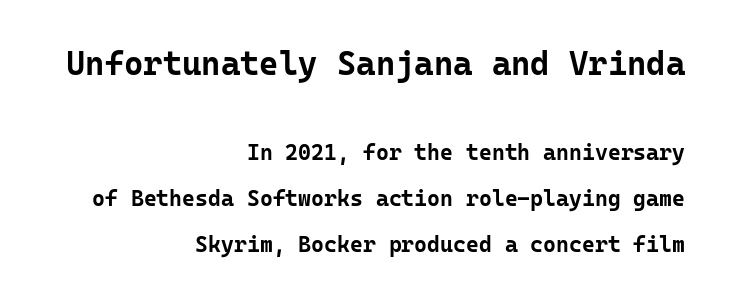
The image shows 33 px bold sans-serif type, upright, monospaced; set right-aligned, loose line spacing (2.09x), normal letter spacing, not underlined; the first (top) block is 1.5x larger; low stroke contrast and a medium x-height.
